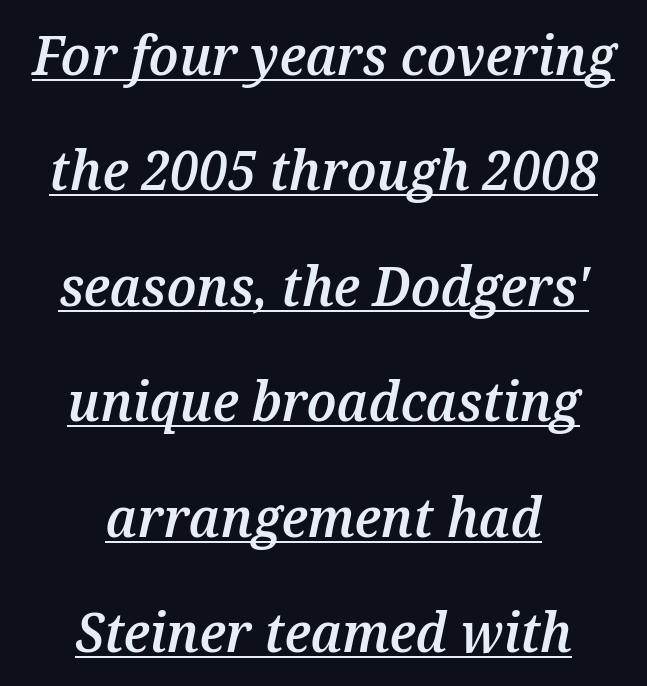
The image shows 55 px semibold type, italic (leaning right); set centered, loose line spacing (2.1x), normal letter spacing, underlined; medium stroke contrast and a medium x-height.
